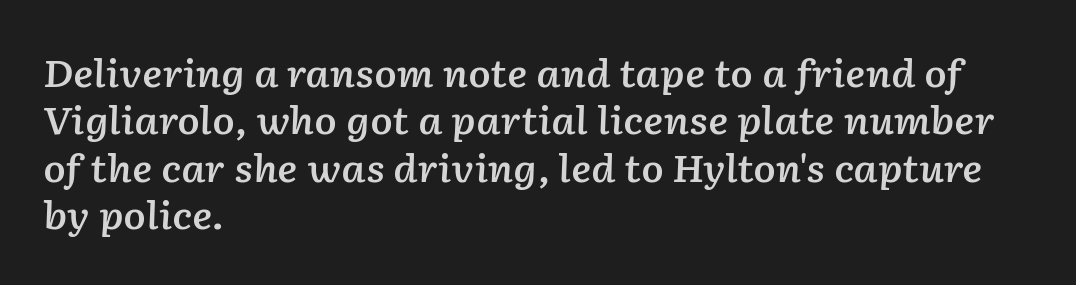
Q: Is the text bold? A: Semi-bold.
Q: Is the text italic (slanted)? A: Yes, it leans right by about 2 degrees.
Q: Is the text underlined? A: No.
Q: How is the paragraph aligned? A: Left-aligned.
Q: Is the spacing between letters normal or unusually wide? A: Normal.
Q: Is the spacing between lines tight, normal or loose? A: Normal.
Q: Width (condensed, normal, or wide)? A: Normal.
Q: Stroke contrast? A: Low.
Q: x-height? A: Medium.
Q: Monospaced? A: No.
